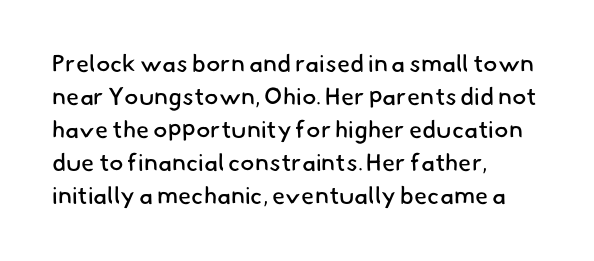
Bold? No — there's no thickening of the strokes. All the whitespace from short lines collects on the right. The rendering keeps characters at their native spacing. Summary of vertical rhythm: regular, with standard interline spacing. Anything drawn beneath the words? Only blank space.
